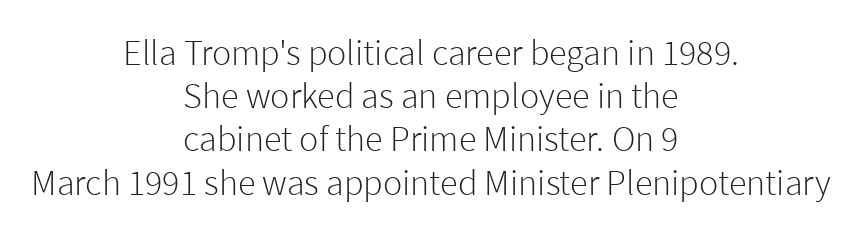
{"serif": "no", "italic": "no", "bold": "no", "weight": "light", "width": "normal", "stroke_contrast": "low", "x_height": "medium", "monospaced": "no", "underline": "no", "align": "center", "line_spacing_ratio": 1.2, "letter_spacing": "normal", "letter_spacing_em": 0.0, "glyph_px": 36}
